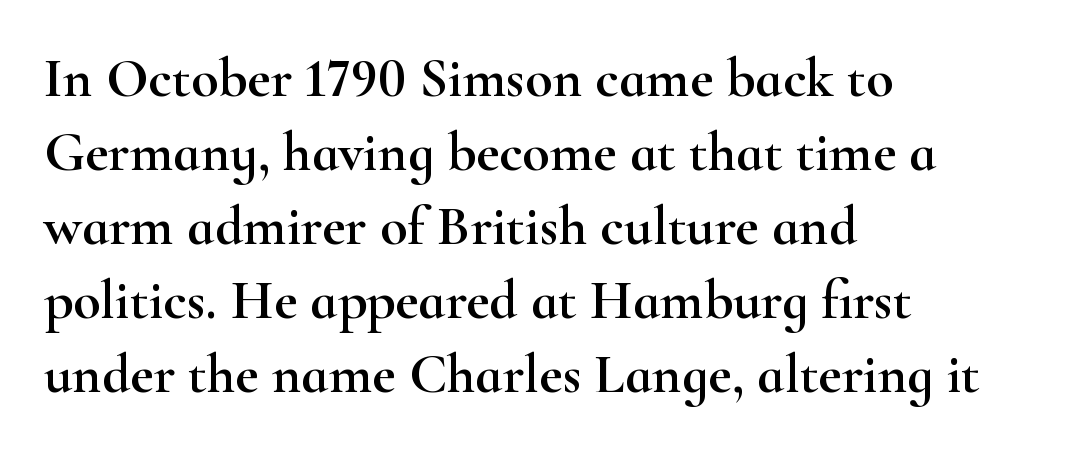
Classification — serif. Underlining? Definitely not there. One-word summary of the alignment: left. This rendering leaves character spacing at its baseline value. Every character sits straight up, as roman type does.
